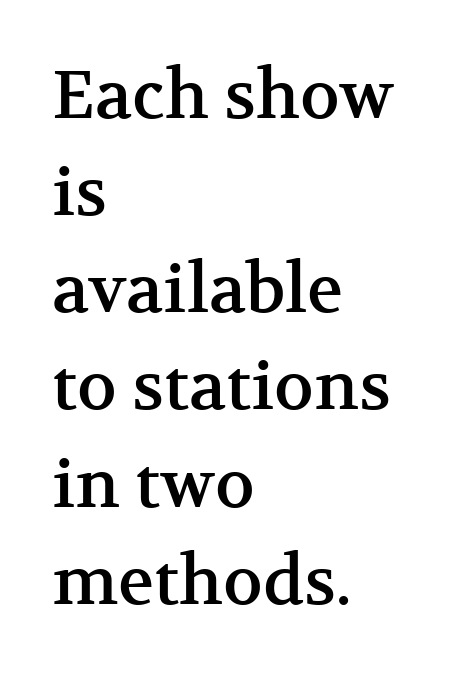
{"serif": "yes", "italic": "no", "width": "normal", "stroke_contrast": "medium", "x_height": "medium", "monospaced": "no", "underline": "no", "align": "left", "line_spacing": "normal", "line_spacing_ratio": 1.45, "letter_spacing": "normal", "letter_spacing_em": 0.0, "glyph_px": 67}
